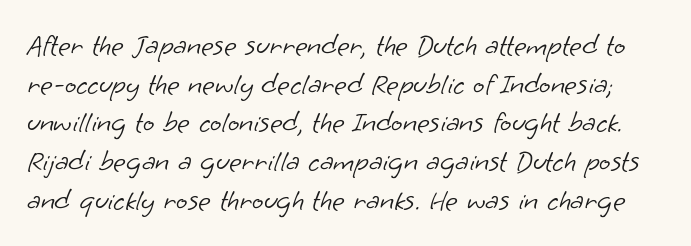
Anything drawn beneath the words? Only blank space. These lines are rendered in a variable-pitch font. Is the letter spacing exaggerated? No — it looks like the ordinary default. I'd call this a sans setting — the letters go barefoot. Successive baselines arrive at the customary interval. The weight would be labelled regular, book, light, or lighter still.
